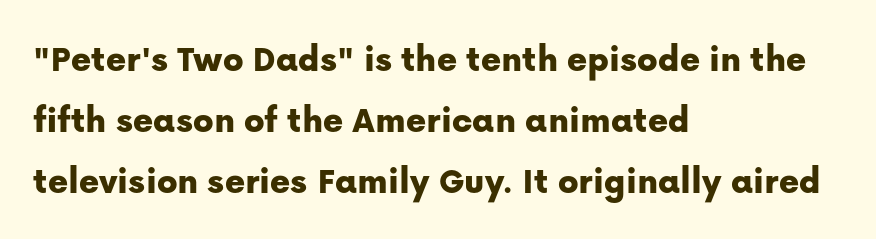
The letters advance in unequal steps, a hallmark of proportional type. The vertical gap from one line to the next is medium. The rendering keeps characters at their native spacing. A roman cut, with each character standing at attention.
